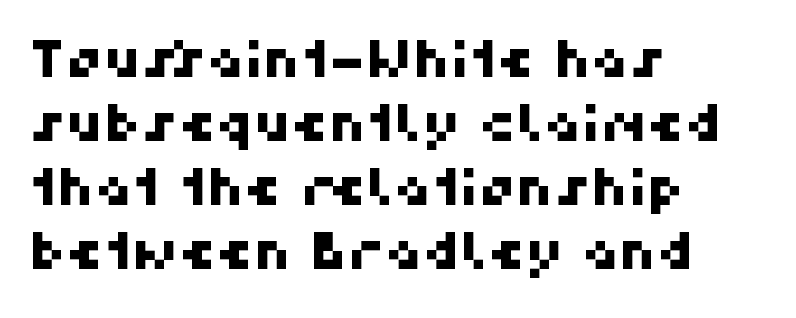
Q: Is the typeface a serif or a sans-serif typeface? A: Sans-serif.
Q: Is the text underlined? A: No.
Q: How is the paragraph aligned? A: Left-aligned.
Q: Is the spacing between letters normal or unusually wide? A: Normal.
Q: Width (condensed, normal, or wide)? A: Normal.
Q: Stroke contrast? A: High.
Q: x-height? A: Medium.
Q: Monospaced? A: No.
